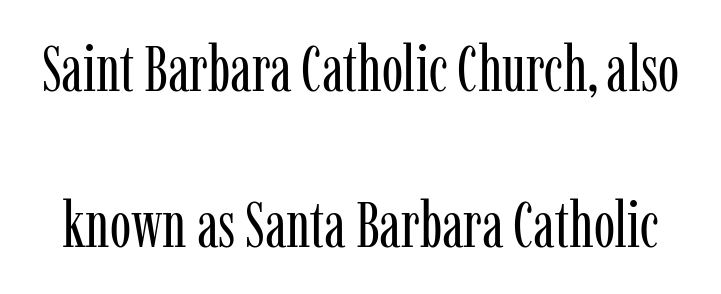
Italic? Not at all — the glyphs are vertical. Line spacing here is loose. Each row of text sits above clean, open space. The letters carry serifs — small finishing strokes at the ends of their stems. Character widths vary here, with narrow letters taking less room than wide ones.
